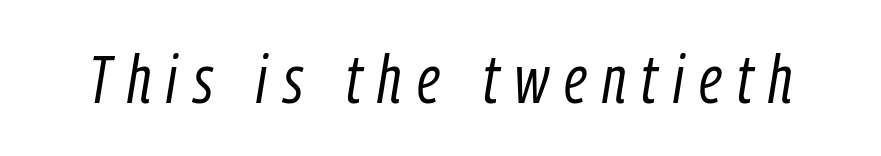
Q: Is the text bold? A: No.
Q: Is the text italic (slanted)? A: Yes, it leans right by about 9 degrees.
Q: Is the text underlined? A: No.
Q: Is the spacing between letters normal or unusually wide? A: Unusually wide.
Q: Width (condensed, normal, or wide)? A: Condensed.
Q: Stroke contrast? A: Low.
Q: x-height? A: Medium.
Q: Monospaced? A: No.
